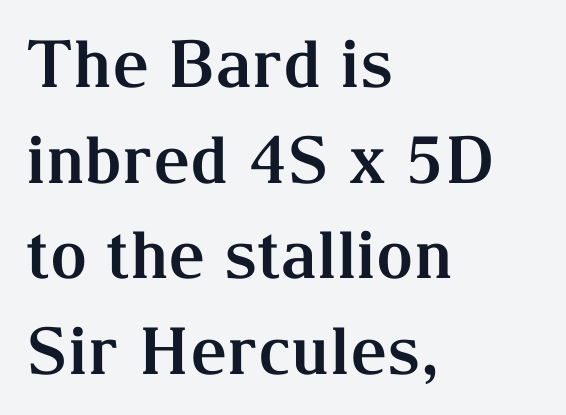
The image shows 65 px bold serif type, upright; set left-aligned, normal line spacing (1.47x), normal letter spacing, not underlined; medium stroke contrast and a medium x-height.
